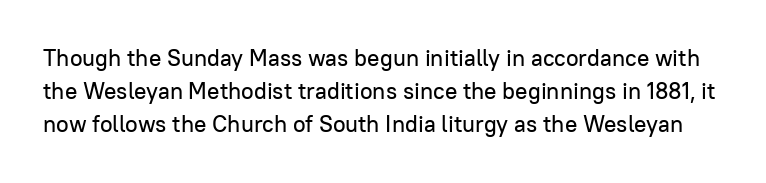
Q: Is the text italic (slanted)? A: No, it is upright.
Q: Is the text underlined? A: No.
Q: Is the spacing between letters normal or unusually wide? A: Normal.
Q: Is the spacing between lines tight, normal or loose? A: Normal.
